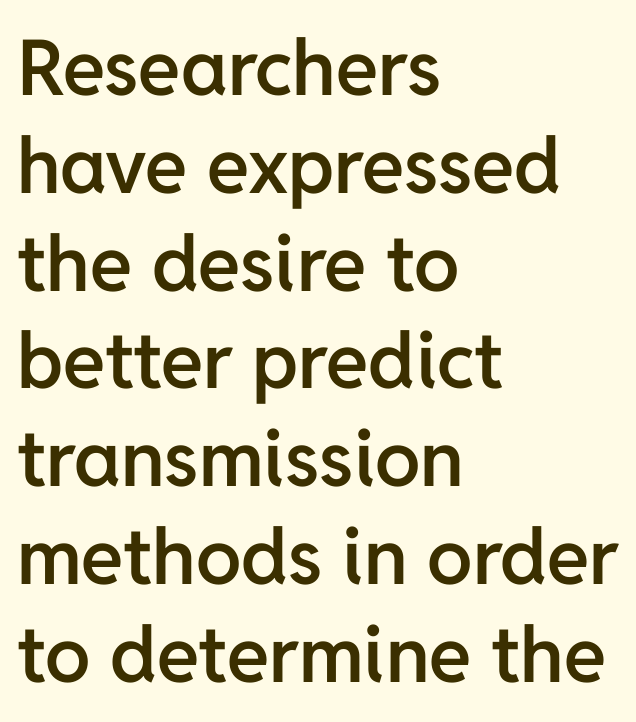
Caption: multi-line text, flush left, ragged right. These lines are rendered in a variable-pitch font. Letters rest on an invisible, unmarked baseline. A roman cut, with each character standing at attention. One glance says typical: line gaps are just what's usual.
